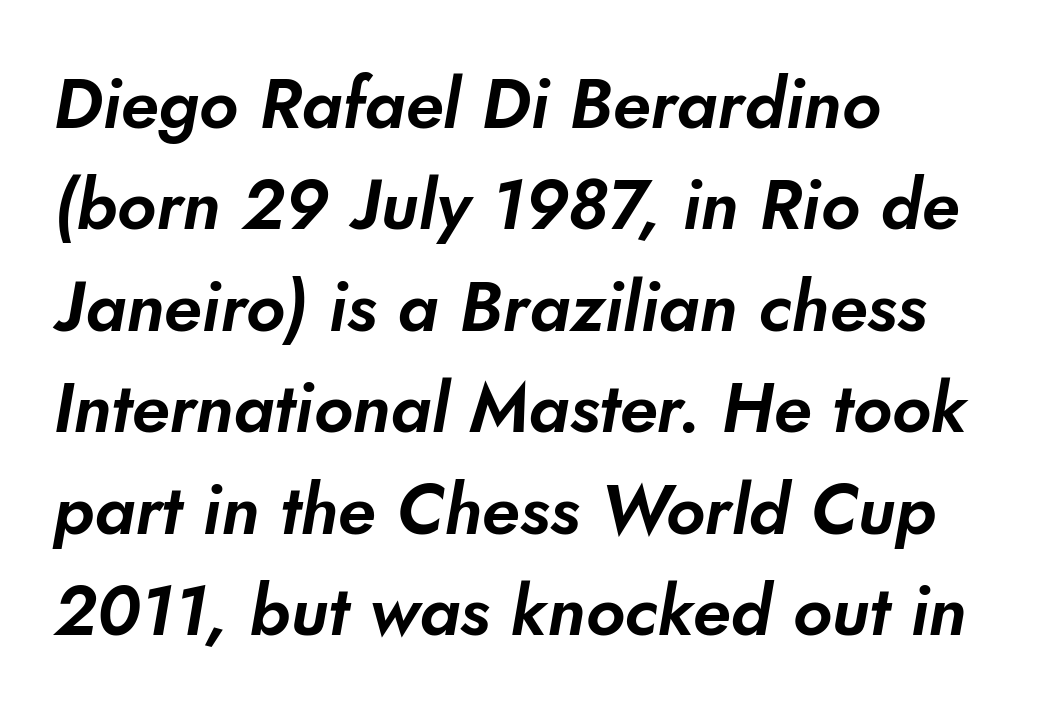
Q: Is the typeface a serif or a sans-serif typeface? A: Sans-serif.
Q: Is the text underlined? A: No.
Q: How is the paragraph aligned? A: Left-aligned.
Q: Is the spacing between letters normal or unusually wide? A: Normal.
Q: Is the spacing between lines tight, normal or loose? A: Normal.
Q: Width (condensed, normal, or wide)? A: Normal.
Q: Stroke contrast? A: Low.
Q: x-height? A: Small.
Q: Monospaced? A: No.
